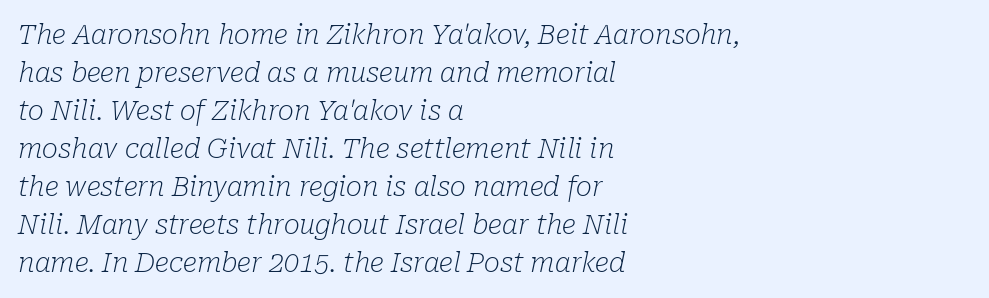
The passage shown is not bold in any degree. Posture: slanted. Regarding leading, the lines here are spaced in the standard way. The passage shown has conventional tracking throughout.
